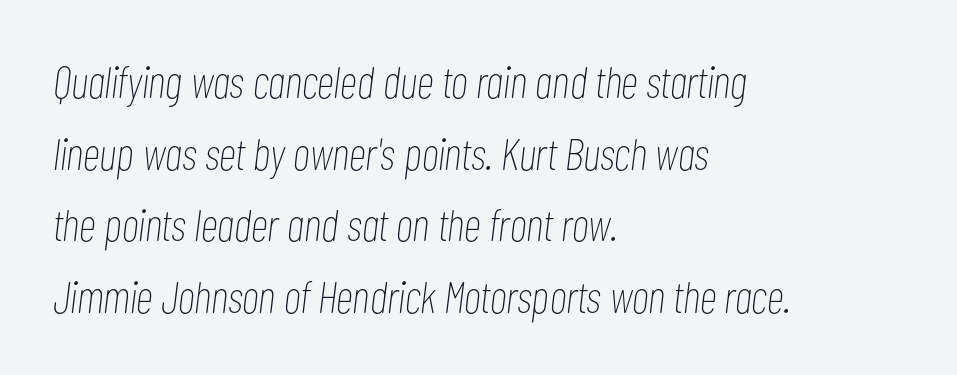
{"italic": "yes", "lean": "right", "slant_degrees": 7, "bold": "no", "weight": "thin", "width": "condensed", "stroke_contrast": "low", "x_height": "medium", "monospaced": "no", "underline": "no", "align": "left", "line_spacing": "normal", "line_spacing_ratio": 1.59, "letter_spacing": "normal", "letter_spacing_em": 0.0, "glyph_px": 45}
